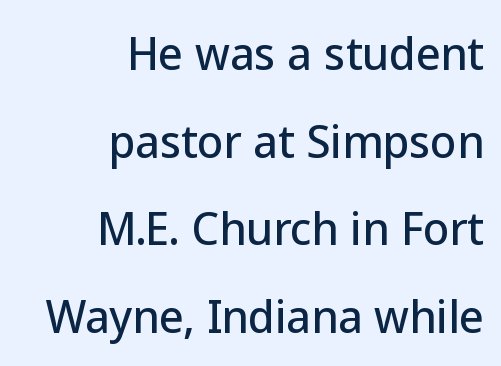
The image shows 43 px sans-serif type, upright; set right-aligned, loose line spacing (2.04x), normal letter spacing, not underlined; low stroke contrast and a medium x-height.
